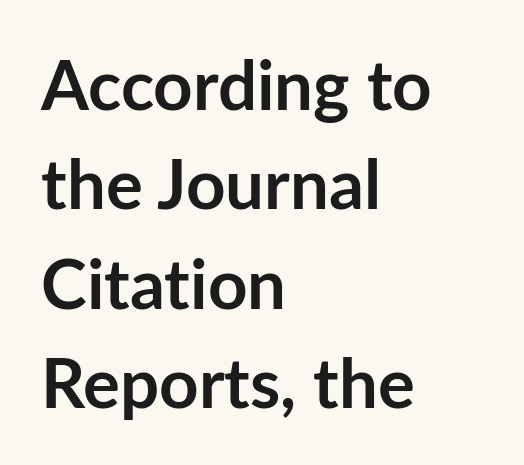
The image shows 69 px semibold sans-serif type, upright; set left-aligned, normal line spacing (1.44x), normal letter spacing, not underlined; low stroke contrast and a medium x-height.
